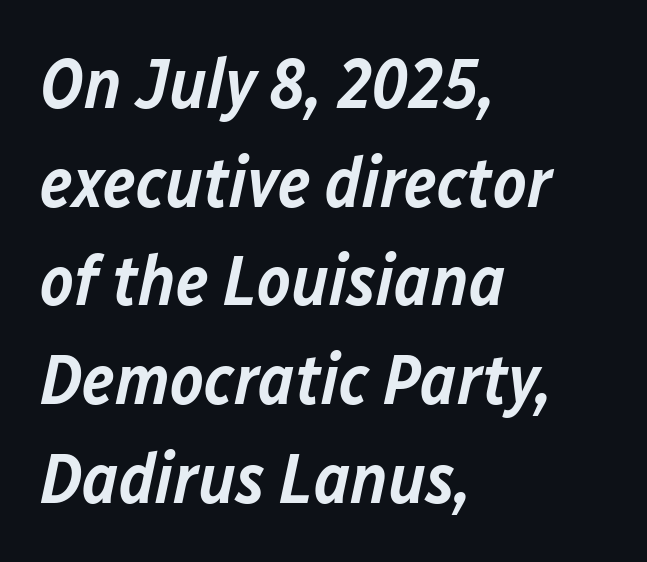
Q: Is the text bold? A: Semi-bold.
Q: Is the text italic (slanted)? A: Yes, it leans right by about 12 degrees.
Q: Is the text underlined? A: No.
Q: How is the paragraph aligned? A: Left-aligned.
Q: Is the spacing between letters normal or unusually wide? A: Normal.
Q: Is the spacing between lines tight, normal or loose? A: Normal.
Q: Width (condensed, normal, or wide)? A: Normal.
Q: Stroke contrast? A: Low.
Q: x-height? A: Medium.
Q: Monospaced? A: No.
